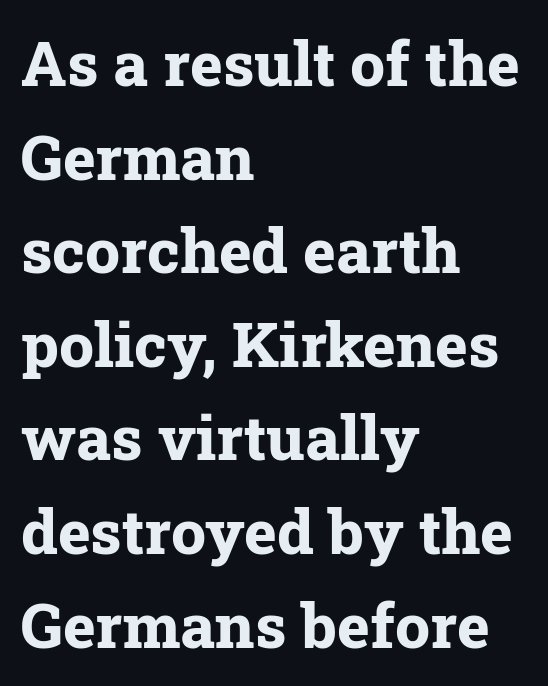
A bare baseline throughout the passage. The letterforms sit shoulder to shoulder at normal distance. Character widths vary here, with narrow letters taking less room than wide ones. Each glyph is drawn with heavy, bold strokes. Leading matches the norm, producing a regular column. Unlike italic type, these characters show no tilt at all.
